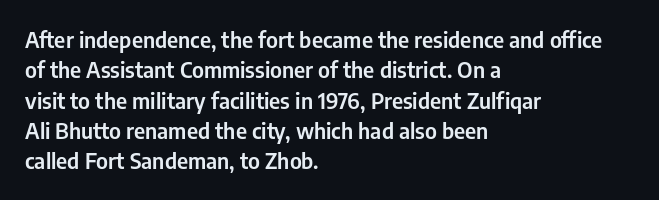
The image shows 22 px text type, upright; set left-aligned, normal line spacing (1.38x), normal letter spacing, not underlined.
